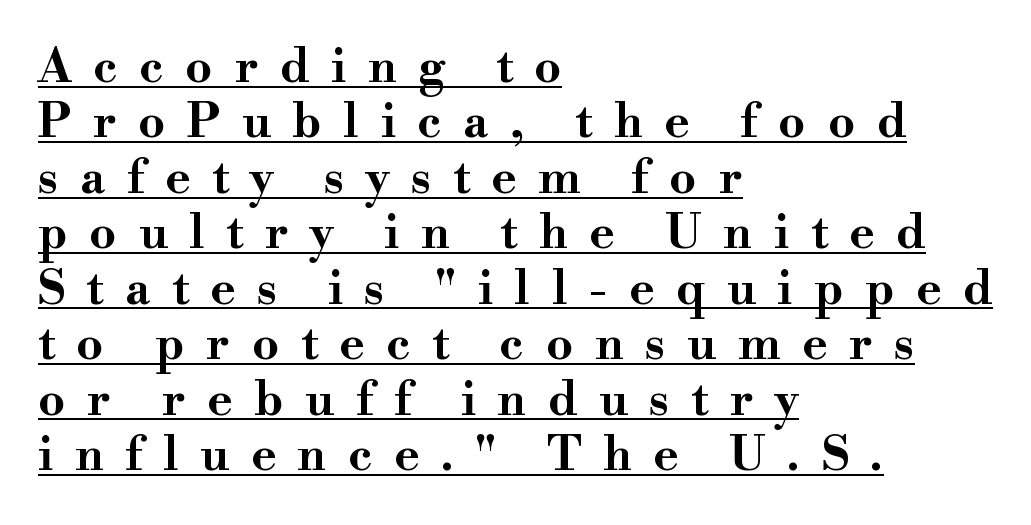
{"serif": "yes", "italic": "no", "bold": "yes", "weight": "bold", "width": "wide", "stroke_contrast": "high", "x_height": "small", "monospaced": "no", "underline": "yes", "align": "left", "line_spacing_ratio": 1.18, "letter_spacing": "wide", "letter_spacing_em": 0.46, "glyph_px": 47}
